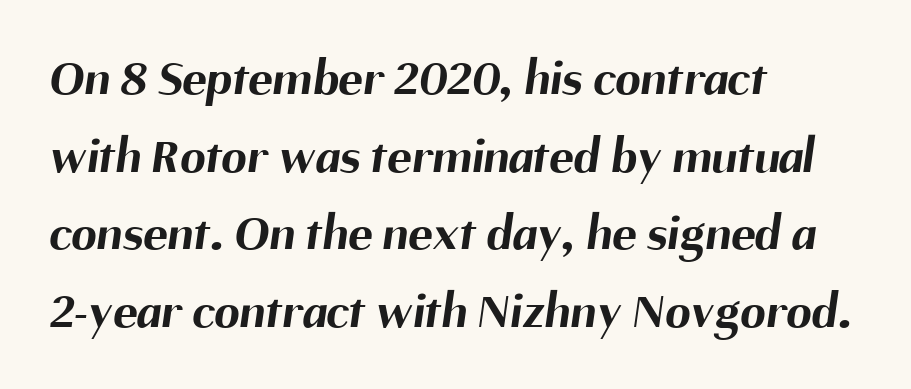
The image shows 51 px bold sans-serif type; set left-aligned, normal line spacing (1.52x), normal letter spacing, not underlined; medium stroke contrast and a medium x-height.
